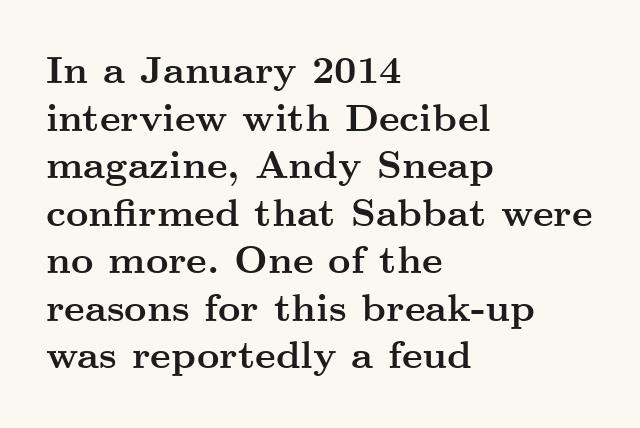
The image shows 39 px semibold, wide serif type, upright; set left-aligned, line spacing 1.22x, normal letter spacing, not underlined; medium stroke contrast and a small x-height.
